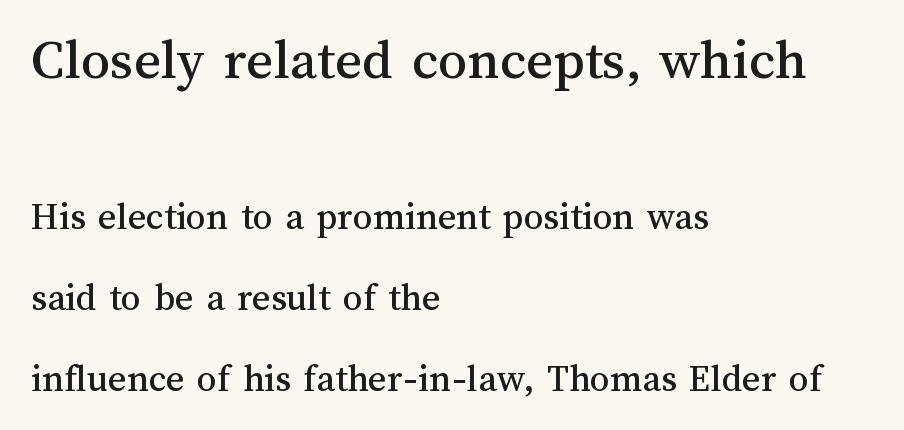
Is there any slant? The stems are plumb. Lines of text with bare space underneath. Line starts are locked; line ends wander. These lines are rendered in a variable-pitch font. Standard letterfit; no display-style spreading of the glyphs.
